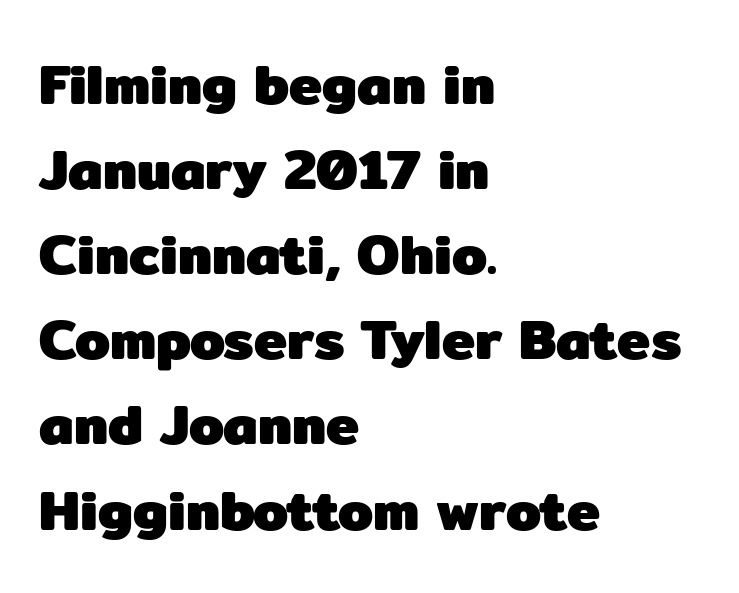
The image shows 56 px heavy sans-serif type, upright; set left-aligned, normal line spacing (1.52x), normal letter spacing, not underlined; low stroke contrast and a medium x-height.
